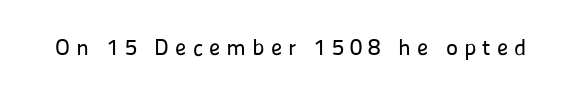
The image shows 23 px text type, upright; set unusually wide letter spacing (+0.26 em), not underlined.
